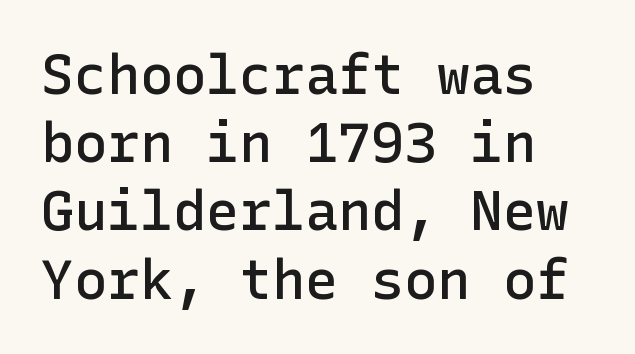
{"serif": "no", "italic": "no", "bold": "semi", "weight": "semibold", "width": "normal", "stroke_contrast": "low", "x_height": "medium", "underline": "no", "align": "left", "line_spacing_ratio": 1.24, "letter_spacing": "normal", "letter_spacing_em": 0.0, "glyph_px": 55}
